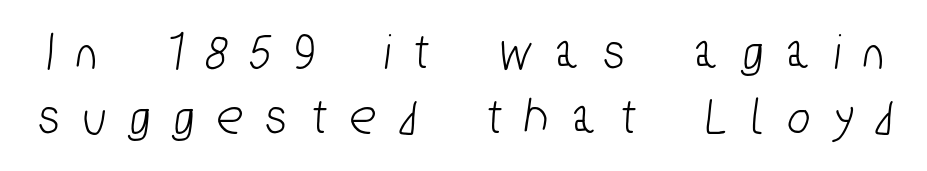
{"serif": "no", "width": "condensed", "stroke_contrast": "low", "x_height": "medium", "monospaced": "no", "underline": "no", "line_spacing_ratio": 1.22, "letter_spacing": "wide", "letter_spacing_em": 0.45, "glyph_px": 53}
